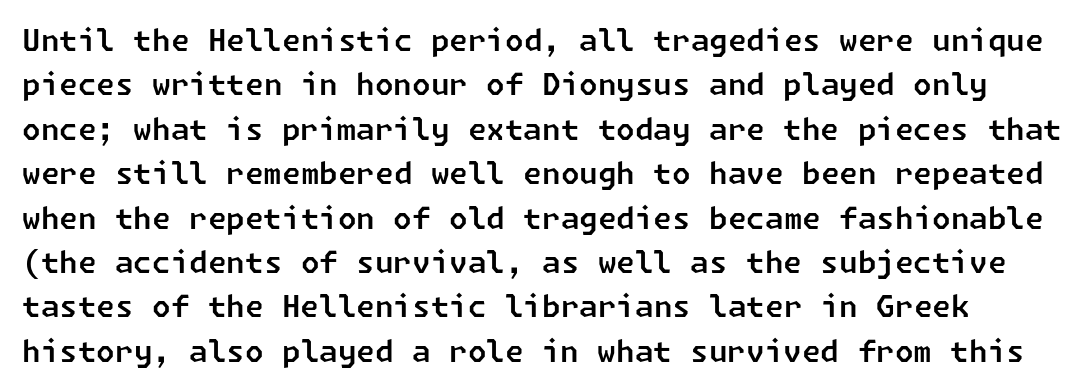
{"serif": "no", "width": "normal", "stroke_contrast": "low", "x_height": "medium", "underline": "no", "line_spacing": "normal", "line_spacing_ratio": 1.48, "letter_spacing": "normal", "letter_spacing_em": 0.0, "glyph_px": 30}
